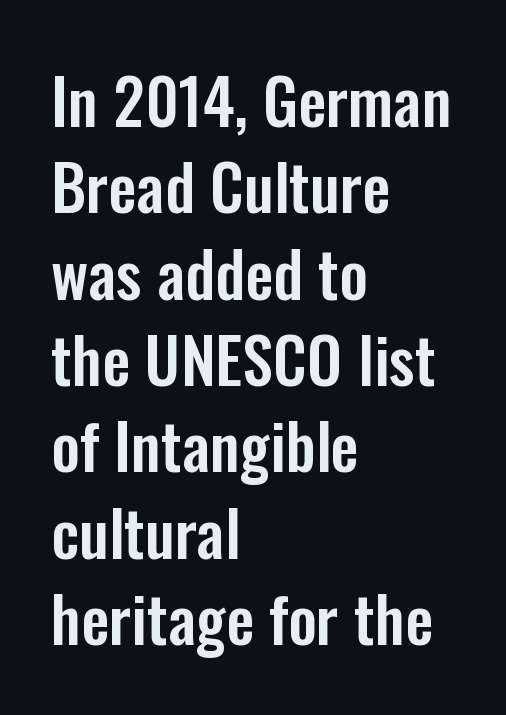
Q: Is the text italic (slanted)? A: No, it is upright.
Q: Is the typeface a serif or a sans-serif typeface? A: Sans-serif.
Q: Is the text underlined? A: No.
Q: How is the paragraph aligned? A: Left-aligned.
Q: Is the spacing between letters normal or unusually wide? A: Normal.
Q: Is the spacing between lines tight, normal or loose? A: Normal.
Q: Width (condensed, normal, or wide)? A: Condensed.
Q: Stroke contrast? A: Low.
Q: x-height? A: Medium.
Q: Monospaced? A: No.
